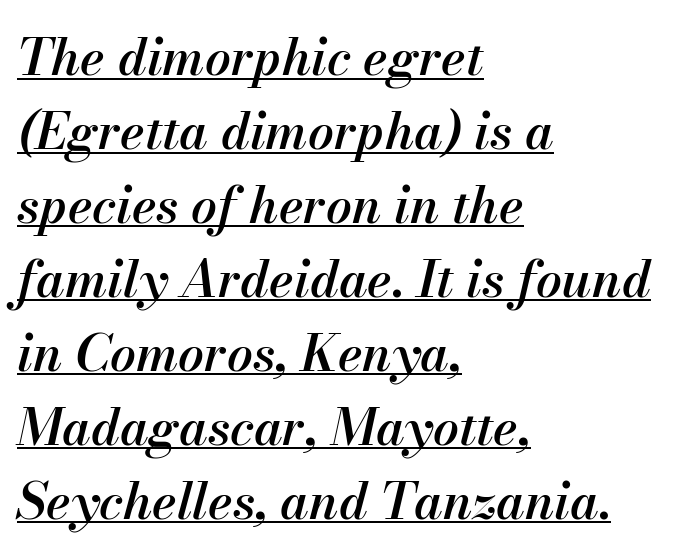
{"italic": "yes", "lean": "right", "slant_degrees": 13, "bold": "semi", "weight": "semibold", "width": "normal", "stroke_contrast": "medium", "x_height": "small", "monospaced": "no", "underline": "yes", "align": "left", "line_spacing": "normal", "line_spacing_ratio": 1.45, "letter_spacing": "normal", "letter_spacing_em": 0.0, "glyph_px": 51}
